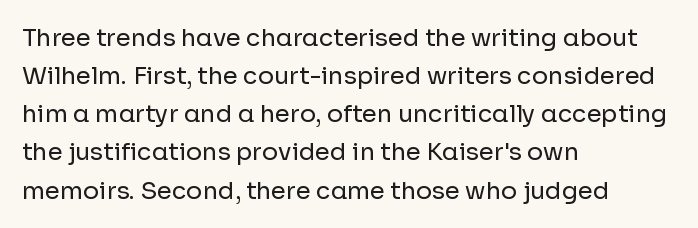
Is there much room between lines? A standard amount, neither cramped nor airy. A roman cut, with each character standing at attention. How are the letters spaced? Ordinarily, with no added tracking. This rendering features lettering with no underline. The paragraph shown leans on its left margin. The weight tops out at a normal text grade.
